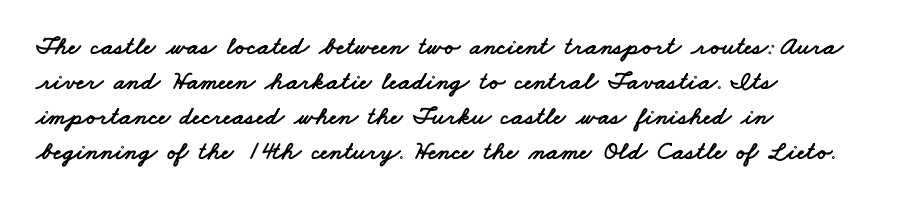
Q: Is the text underlined? A: No.
Q: How is the paragraph aligned? A: Left-aligned.
Q: Is the spacing between letters normal or unusually wide? A: Normal.
Q: Is the spacing between lines tight, normal or loose? A: Normal.
